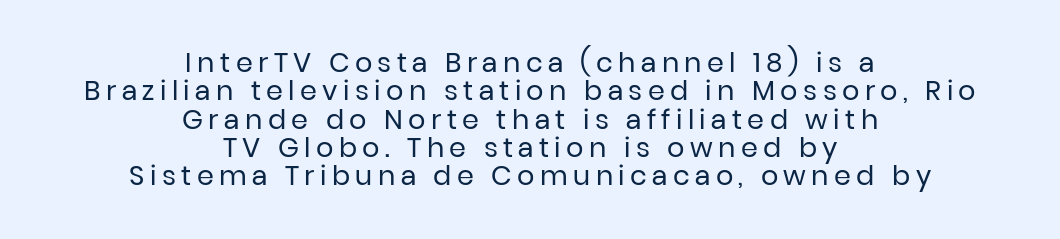
Q: Is the text bold? A: No.
Q: Is the text italic (slanted)? A: No, it is upright.
Q: Is the text underlined? A: No.
Q: How is the paragraph aligned? A: Centered.
Q: Is the spacing between letters normal or unusually wide? A: Unusually wide.
Q: Is the spacing between lines tight, normal or loose? A: Tight.
